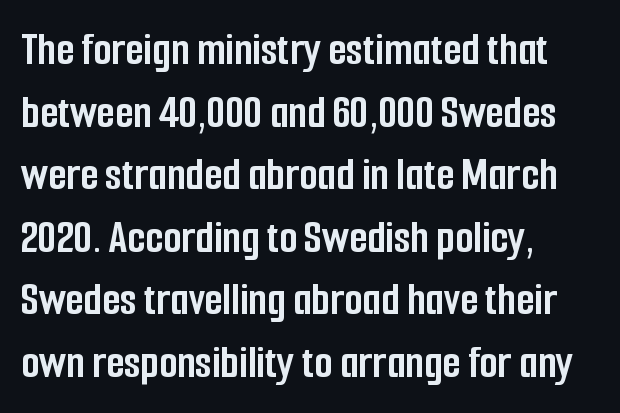
Students, observe: this is what conventionally led text looks like. Every row of glyphs begins at an identical x-position on the left. The typeface chosen for these lines omits serifs. This sample has the flowing, uneven cadence of proportional lettering.
